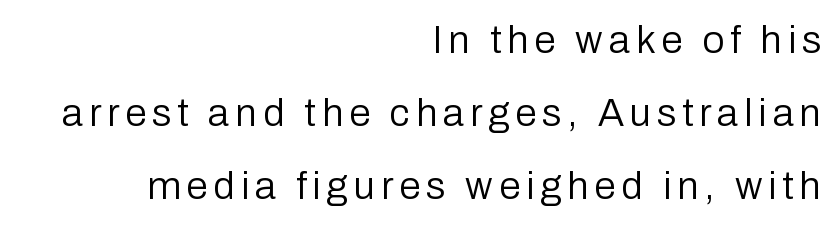
No word sits above an underline. Characters remain perfectly vertical along every line. The typesetting does not lean heavy: it is not bold. Spacing verdict: proportional, widths tailored to each character.
